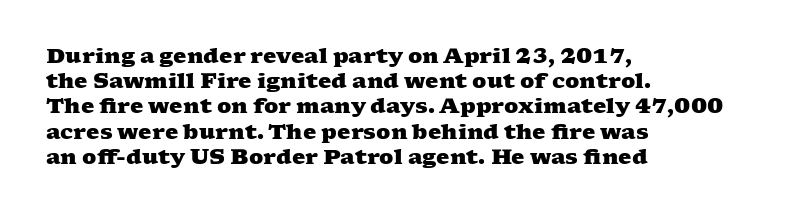
A clean baseline with only descenders dipping below it. Plenty of ink on the page — the face is bold. The lines in this sample share a left origin and differ only in where they stop. Default kerning and tracking; the words read as compact shapes.
